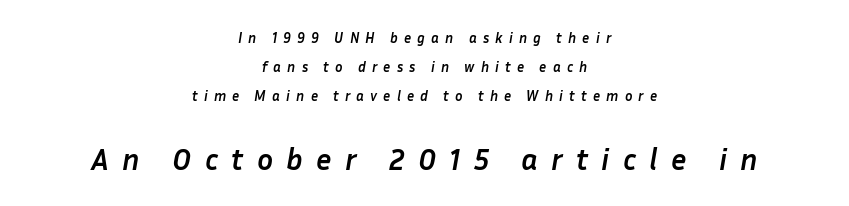
{"italic": "yes", "lean": "right", "slant_degrees": 10, "bold": "yes", "weight": "semibold", "width": "normal", "stroke_contrast": "low", "x_height": "medium", "monospaced": "no", "underline": "no", "align": "center", "line_spacing": "loose", "line_spacing_ratio": 2.07, "letter_spacing": "wide", "letter_spacing_em": 0.44, "larger_block": "second", "size_ratio": 2.14, "glyph_px": 30}
